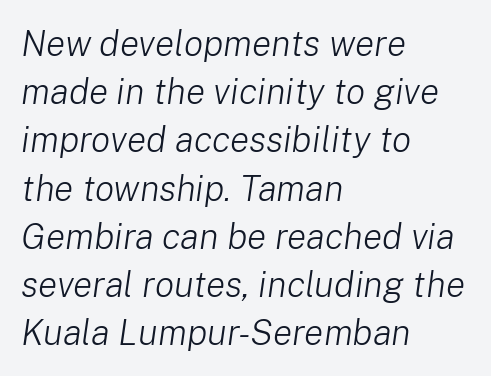
Short and long lines alike share a common starting point at left. Characters are canted at an angle relative to the baseline's perpendicular. The weight tops out at a normal text grade. The area under the type is left untouched. Characters follow at the spacing the type designer built in. The rows are spaced the way most documents space them.
